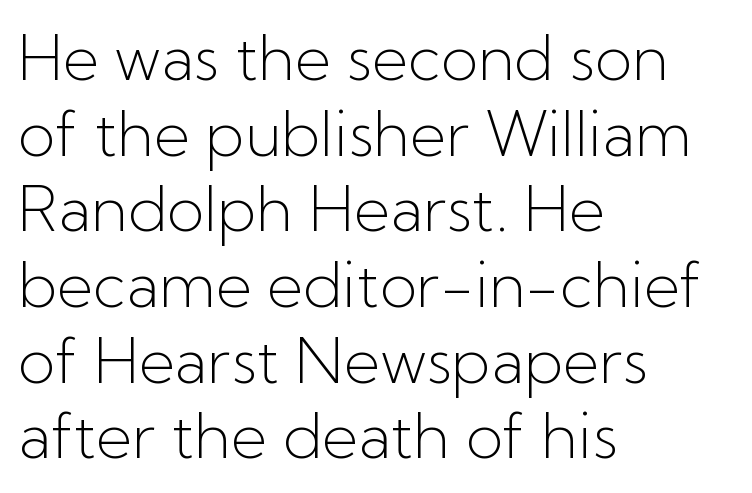
Q: Is the text bold? A: No.
Q: Is the text italic (slanted)? A: No, it is upright.
Q: Is the typeface a serif or a sans-serif typeface? A: Sans-serif.
Q: Is the text underlined? A: No.
Q: How is the paragraph aligned? A: Left-aligned.
Q: Is the spacing between letters normal or unusually wide? A: Normal.
Q: Width (condensed, normal, or wide)? A: Normal.
Q: Stroke contrast? A: Low.
Q: x-height? A: Medium.
Q: Monospaced? A: No.
